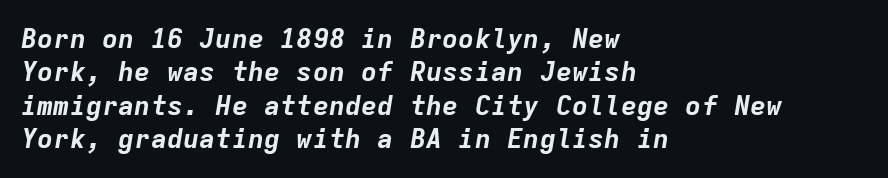
The image shows 27 px bold type, italic (leaning right); set left-aligned, line spacing 1.24x, normal letter spacing, not underlined.
